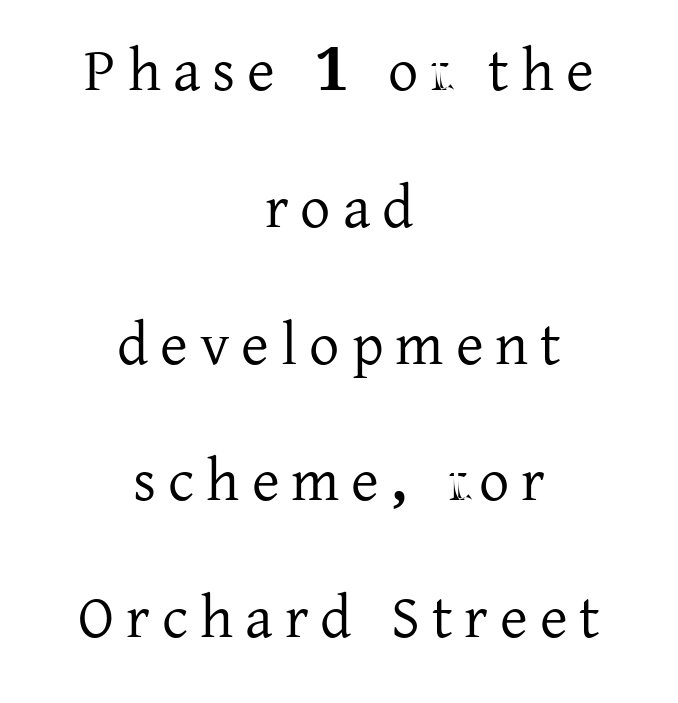
{"serif": "yes", "italic": "no", "width": "normal", "stroke_contrast": "low", "x_height": "medium", "monospaced": "no", "underline": "no", "align": "center", "line_spacing": "loose", "line_spacing_ratio": 2.28, "letter_spacing": "wide", "letter_spacing_em": 0.2, "glyph_px": 60}
